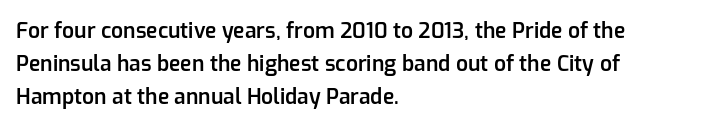
The image shows 21 px text type, upright; set left-aligned, normal line spacing (1.57x), normal letter spacing, not underlined.
